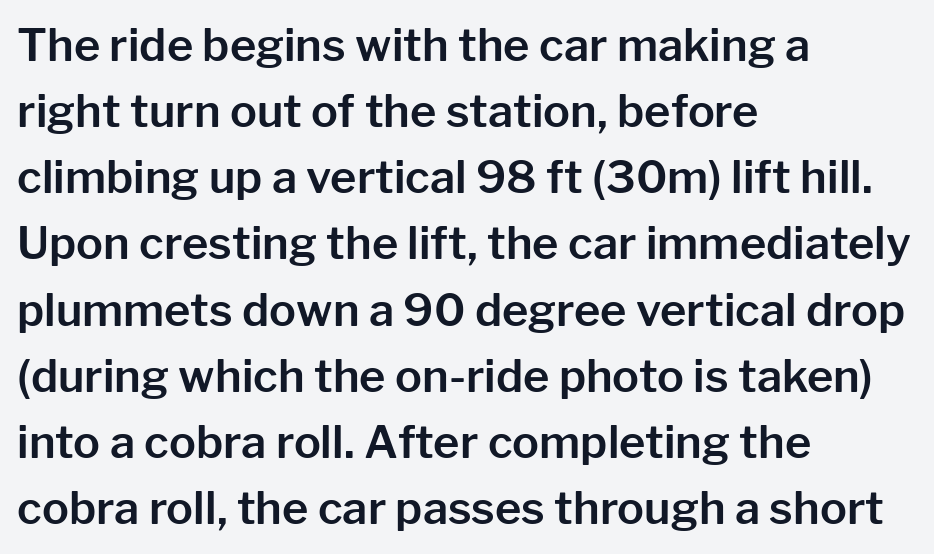
{"serif": "no", "italic": "no", "width": "normal", "stroke_contrast": "low", "x_height": "medium", "monospaced": "no", "underline": "no", "align": "left", "line_spacing": "normal", "line_spacing_ratio": 1.47, "letter_spacing": "normal", "letter_spacing_em": 0.0, "glyph_px": 45}
